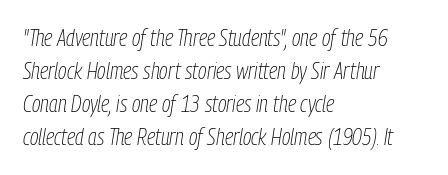
Rows of type keep a routine distance in the vertical direction. No word sits above an underline. Stroke thickness stays within the range of a standard reading face or lighter. Visually the block forms a straight wall on the left and a jagged coastline on the right.
